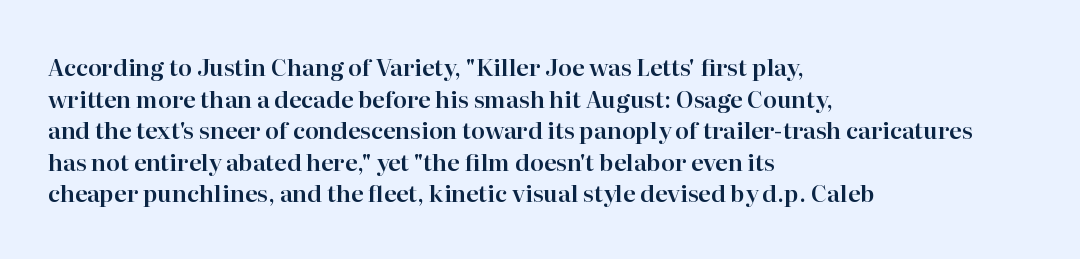
Q: Is the text italic (slanted)? A: No, it is upright.
Q: Is the text underlined? A: No.
Q: How is the paragraph aligned? A: Left-aligned.
Q: Is the spacing between letters normal or unusually wide? A: Normal.
Q: Is the spacing between lines tight, normal or loose? A: Normal.
